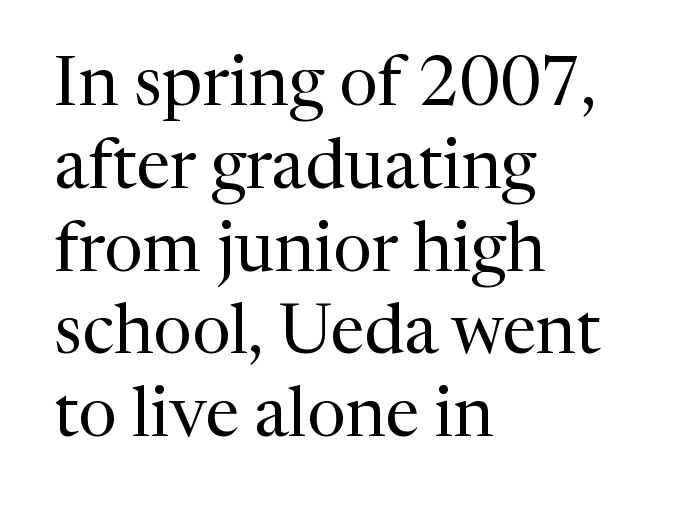
The passage shown is not underscored anywhere. All the whitespace from short lines collects on the right. What stands out about the letter spacing? Nothing — it is the standard amount. Vertical strokes here are truly vertical.
